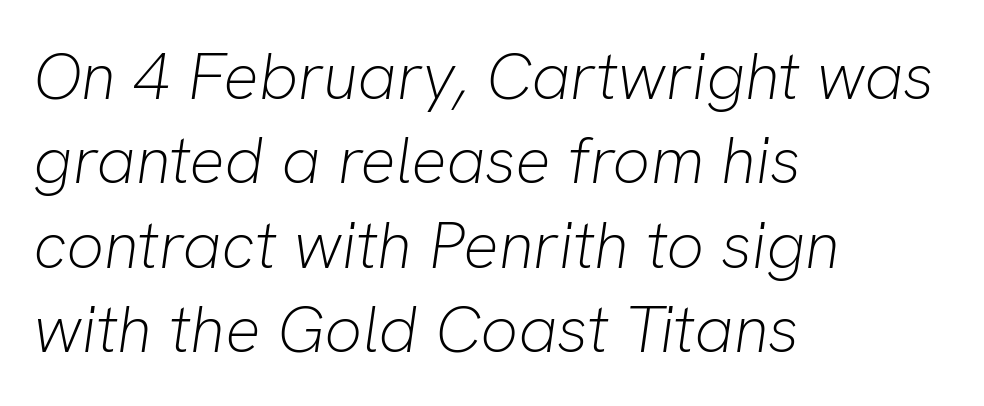
A clean baseline with only descenders dipping below it. Reading down the column, the eye jumps a familiar distance to each next line. Each letter keeps its own natural width here, so spacing adapts to shape. There's an unmistakable incline to the writing here. The compositor pushed each line to the left boundary.
